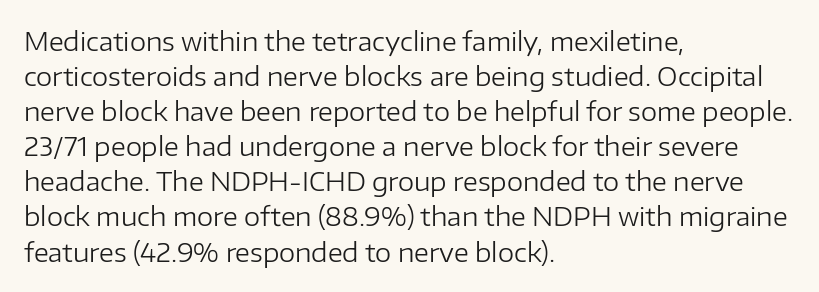
How are the letters spaced? Ordinarily, with no added tracking. Has an underline been added? It has not. Honestly, the row spacing looks completely unremarkable. The font is comparable to plain body text, perhaps lighter. Visually the block forms a straight wall on the left and a jagged coastline on the right.
